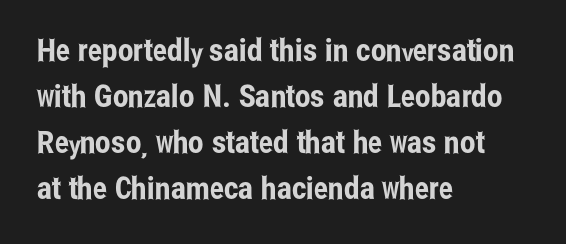
Q: Is the text italic (slanted)? A: No, it is upright.
Q: Is the typeface a serif or a sans-serif typeface? A: Sans-serif.
Q: Is the text underlined? A: No.
Q: How is the paragraph aligned? A: Left-aligned.
Q: Is the spacing between letters normal or unusually wide? A: Normal.
Q: Is the spacing between lines tight, normal or loose? A: Normal.
Q: Width (condensed, normal, or wide)? A: Condensed.
Q: Stroke contrast? A: Low.
Q: x-height? A: Medium.
Q: Monospaced? A: No.
